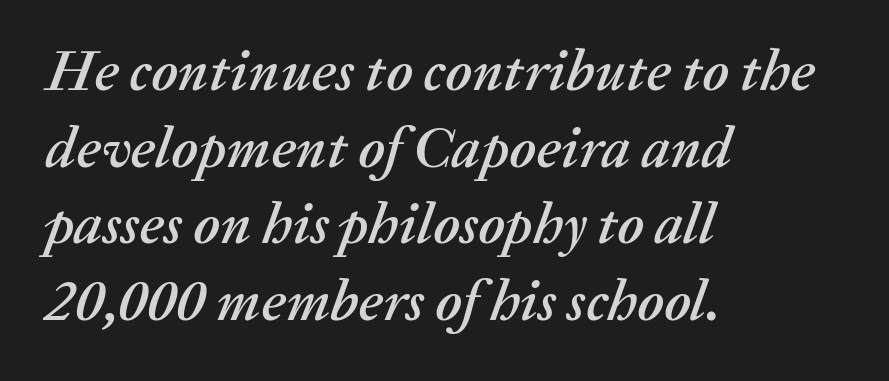
{"italic": "yes", "lean": "right", "slant_degrees": 20, "width": "normal", "stroke_contrast": "medium", "x_height": "medium", "monospaced": "no", "underline": "no", "align": "left", "line_spacing": "normal", "line_spacing_ratio": 1.32, "letter_spacing": "normal", "letter_spacing_em": 0.0, "glyph_px": 58}
